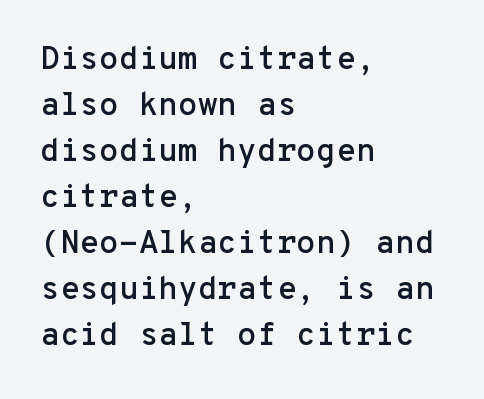
The image shows 32 px sans-serif type, upright, monospaced; set left-aligned, normal line spacing (1.44x), normal letter spacing, not underlined; low stroke contrast and a medium x-height.
